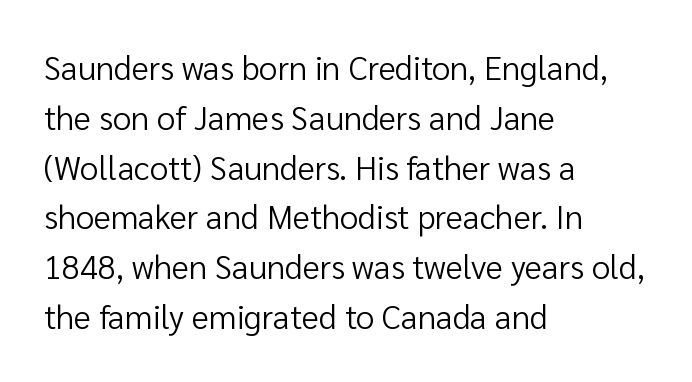
{"serif": "no", "italic": "no", "bold": "no", "weight": "regular", "width": "normal", "stroke_contrast": "low", "x_height": "medium", "monospaced": "no", "underline": "no", "align": "left", "line_spacing": "normal", "line_spacing_ratio": 1.51, "letter_spacing": "normal", "letter_spacing_em": 0.0, "glyph_px": 33}
